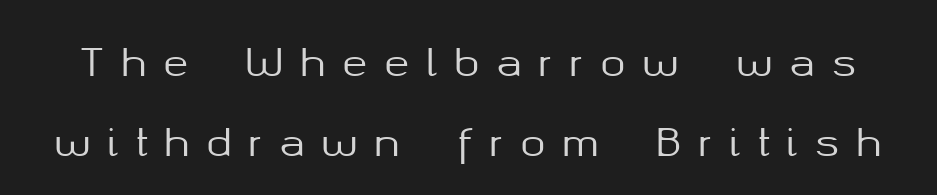
The image shows 38 px sans-serif type, upright; set loose line spacing (2.11x), unusually wide letter spacing (+0.44 em), not underlined; medium stroke contrast and a medium x-height.
